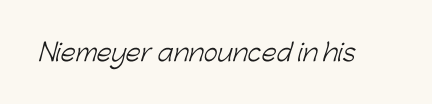
Rule under the text: the space is simply empty. What stands out about the letter spacing? Nothing — it is the standard amount. Think standard paragraph weight, or any step lighter than that.
